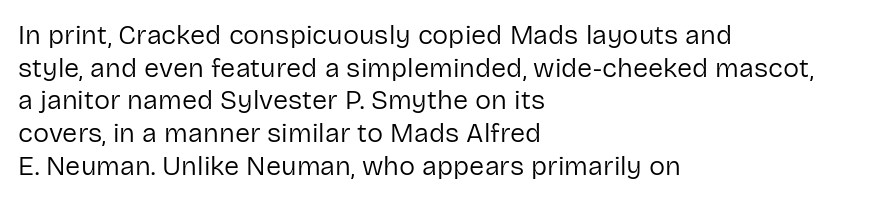
What stands out about the letter spacing? Nothing — it is the standard amount. This is not heavy type; no bold has been used. Just letters on the line, the space beneath them empty. Notice how the stems are strictly vertical — no italics here. This rendering uses left alignment, leaving the right contour irregular.
